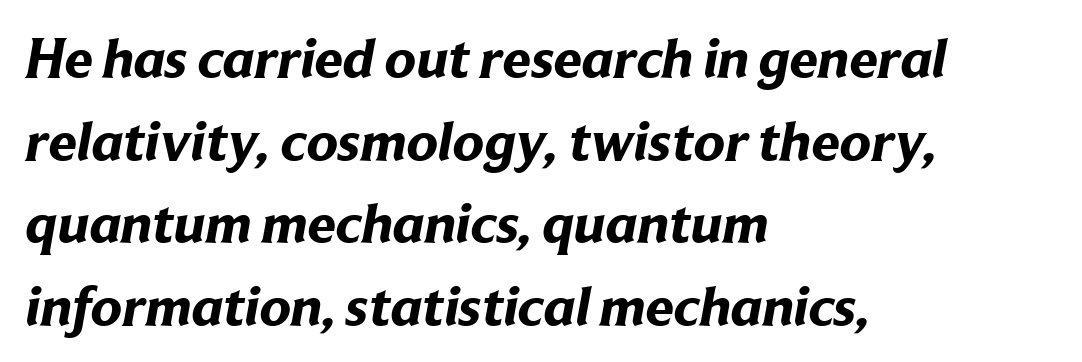
Q: Is the text bold? A: Yes.
Q: Is the typeface a serif or a sans-serif typeface? A: Sans-serif.
Q: Is the text underlined? A: No.
Q: How is the paragraph aligned? A: Left-aligned.
Q: Is the spacing between letters normal or unusually wide? A: Normal.
Q: Is the spacing between lines tight, normal or loose? A: Normal.
Q: Width (condensed, normal, or wide)? A: Normal.
Q: Stroke contrast? A: Low.
Q: x-height? A: Medium.
Q: Monospaced? A: No.
